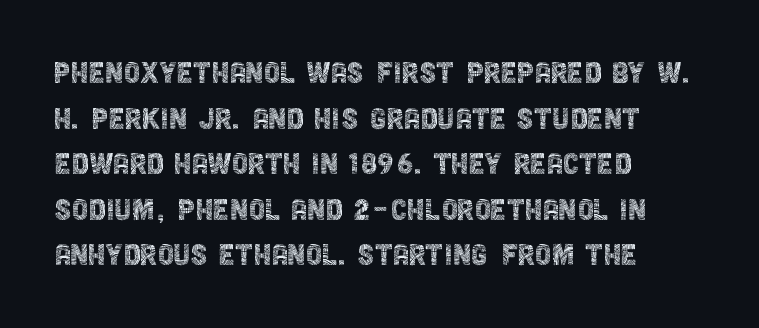
Q: Is the text bold? A: No.
Q: Is the text italic (slanted)? A: No, it is upright.
Q: Is the typeface a serif or a sans-serif typeface? A: Sans-serif.
Q: Is the text underlined? A: No.
Q: How is the paragraph aligned? A: Left-aligned.
Q: Is the spacing between letters normal or unusually wide? A: Normal.
Q: Width (condensed, normal, or wide)? A: Condensed.
Q: x-height? A: Large.
Q: Monospaced? A: No.
